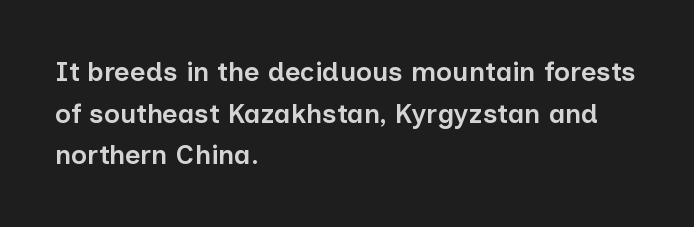
Q: Is the text bold? A: Semi-bold.
Q: Is the text italic (slanted)? A: No, it is upright.
Q: Is the text underlined? A: No.
Q: How is the paragraph aligned? A: Left-aligned.
Q: Is the spacing between letters normal or unusually wide? A: Normal.
Q: Is the spacing between lines tight, normal or loose? A: Normal.
